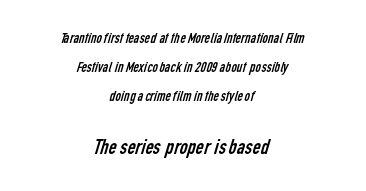
Q: Is the text bold? A: No.
Q: Is the text underlined? A: No.
Q: How is the paragraph aligned? A: Centered.
Q: Is the spacing between letters normal or unusually wide? A: Normal.
Q: Is the spacing between lines tight, normal or loose? A: Loose.
Q: Which block of text is set in a larger size, the first (top) or the second (bottom)? A: The second (bottom) one.
